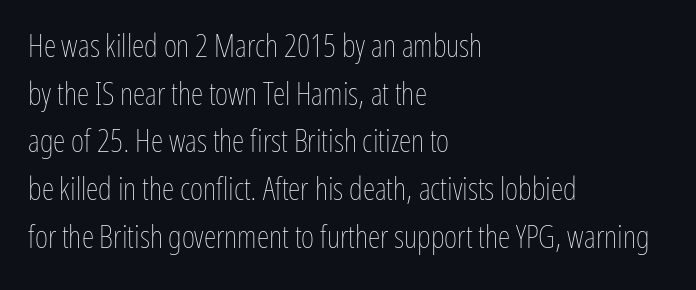
The axis of the letterforms is exactly vertical. Vertically, the passage feels balanced, rows spaced as you'd expect. One-word summary of the alignment: left. Honestly, the letter spacing is just normal — you wouldn't notice it. Type without underlining. This reads as an unemphasized weight, regular at the heaviest.
